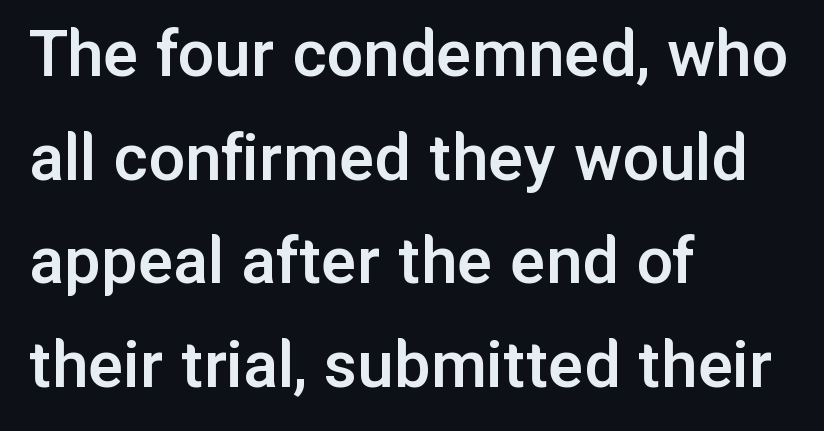
Typeset ragged right — the left edge is the straight one. Here the glyphs are tracked normally, forming tight word shapes. Proportional: the letters do not fall into vertical columns. Every character sits straight up, as roman type does. The string is rendered with underlining switched off.
